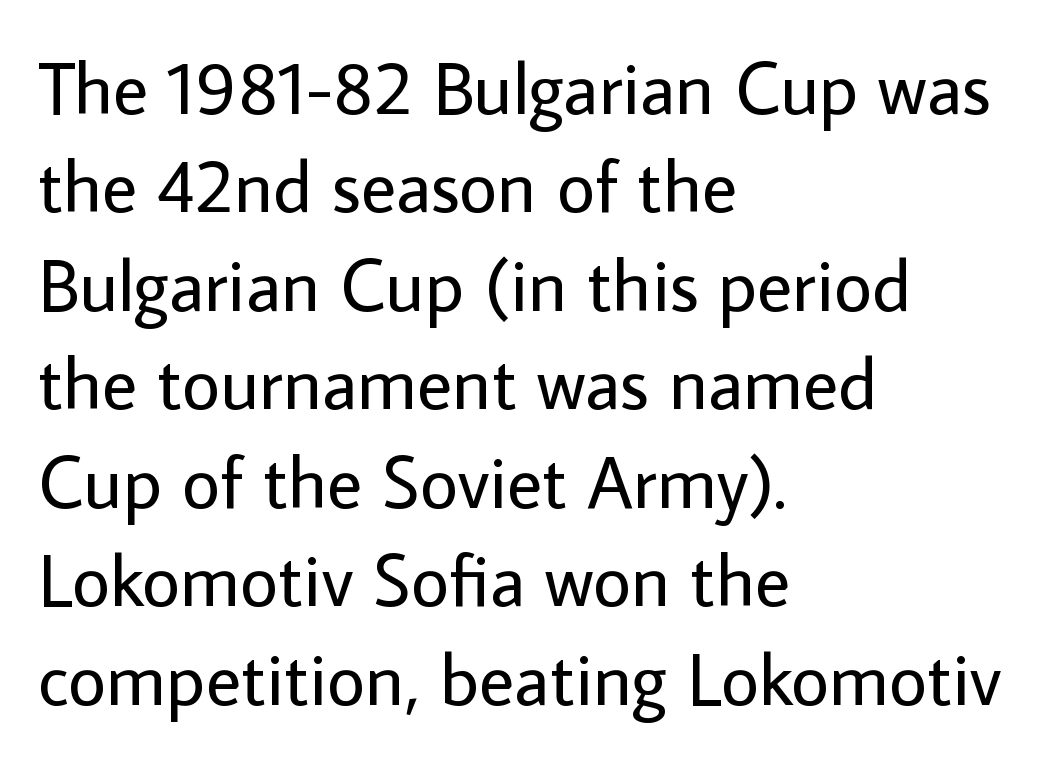
{"serif": "no", "italic": "no", "bold": "no", "weight": "regular", "width": "normal", "stroke_contrast": "low", "x_height": "medium", "monospaced": "no", "underline": "no", "align": "left", "line_spacing": "normal", "line_spacing_ratio": 1.33, "letter_spacing": "normal", "letter_spacing_em": 0.0, "glyph_px": 74}
